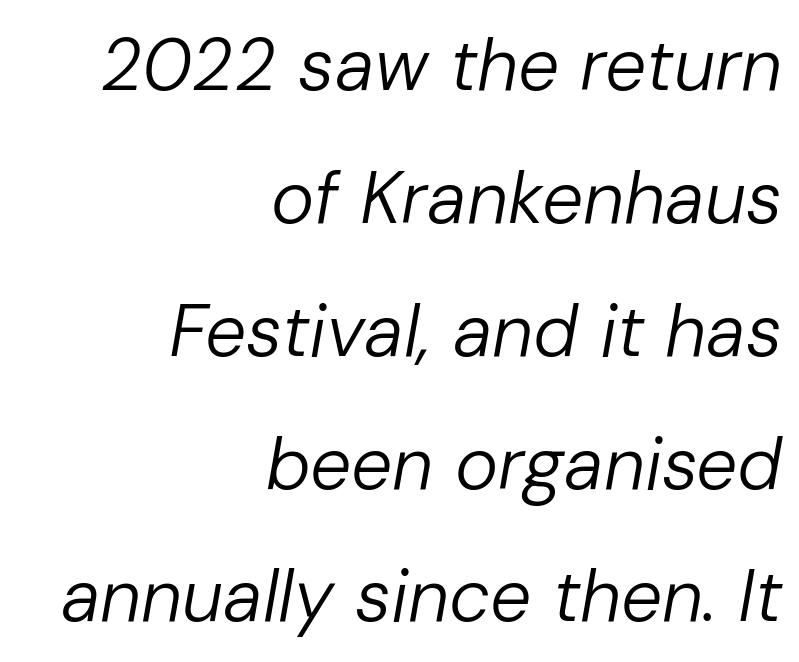
{"italic": "yes", "lean": "right", "slant_degrees": 10, "bold": "no", "weight": "regular", "width": "normal", "stroke_contrast": "low", "x_height": "medium", "monospaced": "no", "underline": "no", "align": "right", "line_spacing_ratio": 1.82, "letter_spacing": "normal", "letter_spacing_em": 0.0, "glyph_px": 73}
